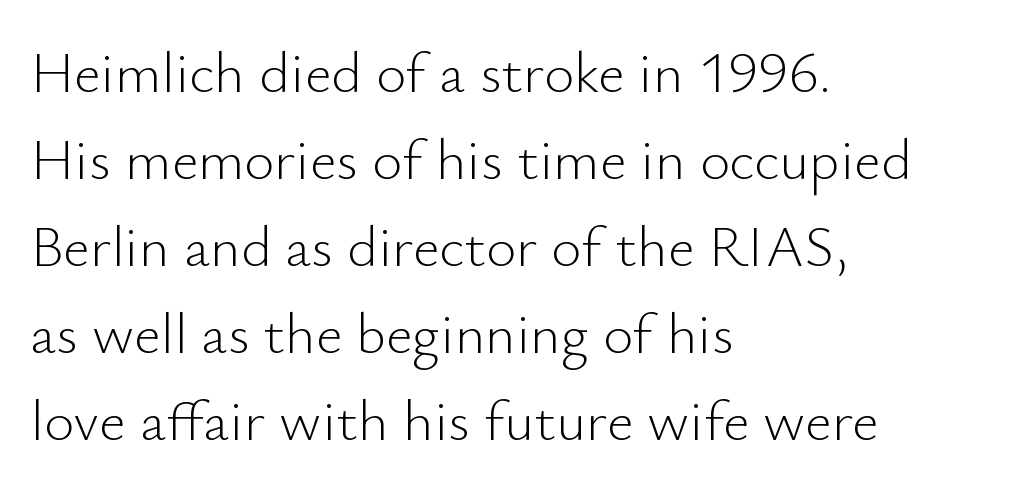
{"serif": "no", "italic": "no", "bold": "no", "weight": "light", "width": "normal", "stroke_contrast": "low", "x_height": "small", "monospaced": "no", "underline": "no", "align": "left", "line_spacing": "normal", "line_spacing_ratio": 1.5, "letter_spacing": "normal", "letter_spacing_em": 0.0, "glyph_px": 58}
